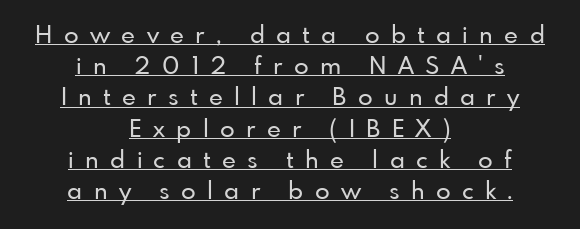
Q: Is the text italic (slanted)? A: No, it is upright.
Q: Is the text underlined? A: Yes.
Q: How is the paragraph aligned? A: Centered.
Q: Is the spacing between letters normal or unusually wide? A: Unusually wide.
Q: Is the spacing between lines tight, normal or loose? A: Normal.
